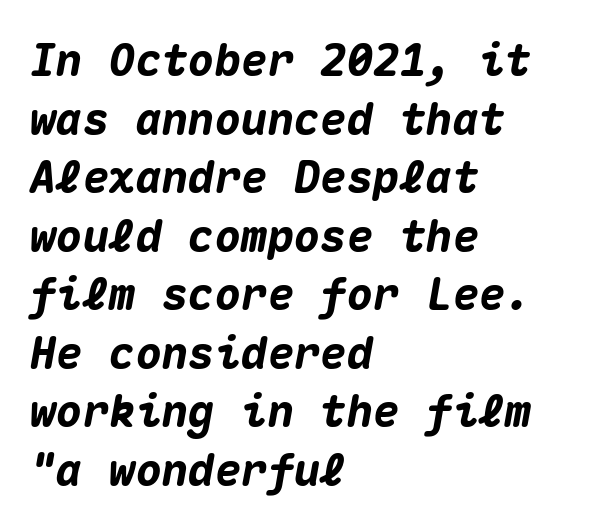
Q: Is the text bold? A: Yes.
Q: Is the text italic (slanted)? A: Yes, it leans right by about 10 degrees.
Q: Is the text underlined? A: No.
Q: How is the paragraph aligned? A: Left-aligned.
Q: Is the spacing between letters normal or unusually wide? A: Normal.
Q: Is the spacing between lines tight, normal or loose? A: Normal.
Q: Width (condensed, normal, or wide)? A: Normal.
Q: Stroke contrast? A: Medium.
Q: x-height? A: Medium.
Q: Monospaced? A: Yes.
